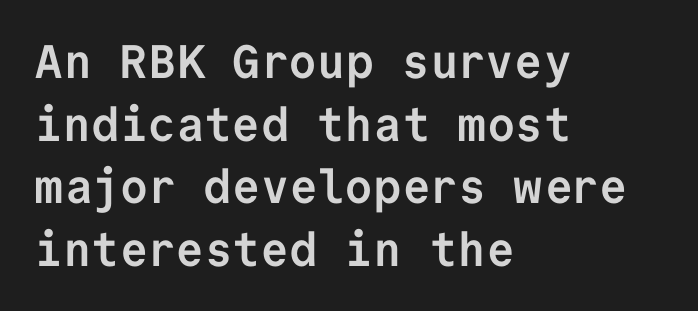
Q: Is the text bold? A: Yes.
Q: Is the text italic (slanted)? A: No, it is upright.
Q: Is the typeface a serif or a sans-serif typeface? A: Sans-serif.
Q: Is the text underlined? A: No.
Q: How is the paragraph aligned? A: Left-aligned.
Q: Is the spacing between letters normal or unusually wide? A: Normal.
Q: Is the spacing between lines tight, normal or loose? A: Normal.
Q: Width (condensed, normal, or wide)? A: Normal.
Q: Stroke contrast? A: Low.
Q: x-height? A: Medium.
Q: Monospaced? A: Yes.
